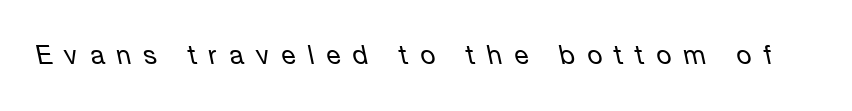
Q: Is the text bold? A: No.
Q: Is the text italic (slanted)? A: Yes, it leans left by about 12 degrees.
Q: Is the text underlined? A: No.
Q: Is the spacing between letters normal or unusually wide? A: Unusually wide.
